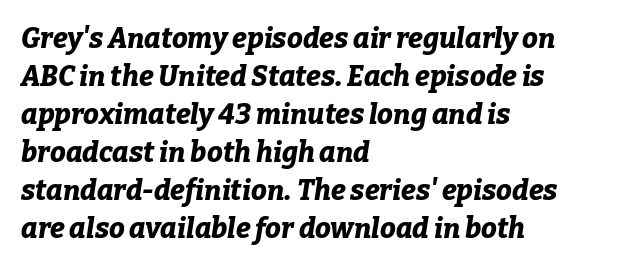
Chunky letters — that's bold for sure. Rule under the text: the space is simply empty. In terms of leading, this rendering sits right in the middle. Proportional: the letters do not fall into vertical columns. These lines are set flush left with a ragged right edge.
